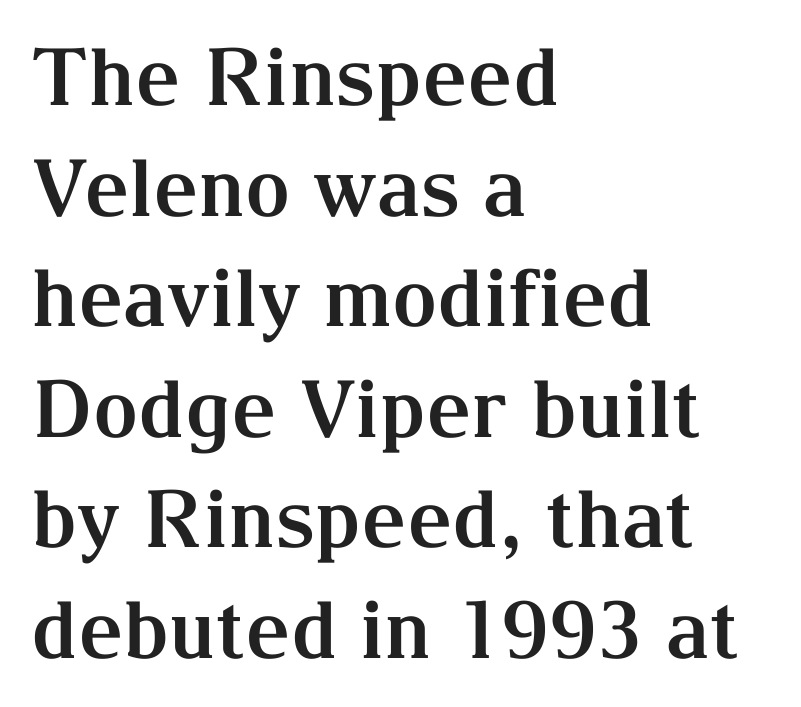
The image shows 79 px bold serif type, upright; set left-aligned, normal line spacing (1.4x), normal letter spacing, not underlined; medium stroke contrast and a medium x-height.
